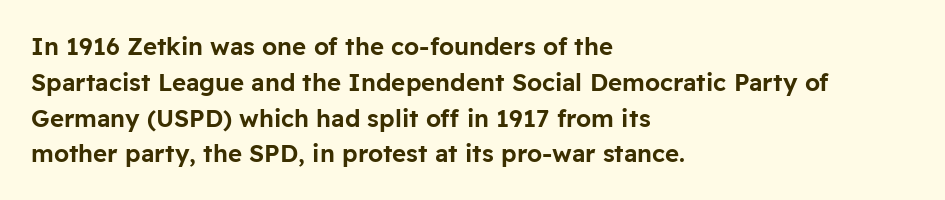
{"italic": "no", "underline": "no", "align": "left", "line_spacing": "normal", "line_spacing_ratio": 1.49, "letter_spacing": "normal", "letter_spacing_em": 0.0, "glyph_px": 24}
